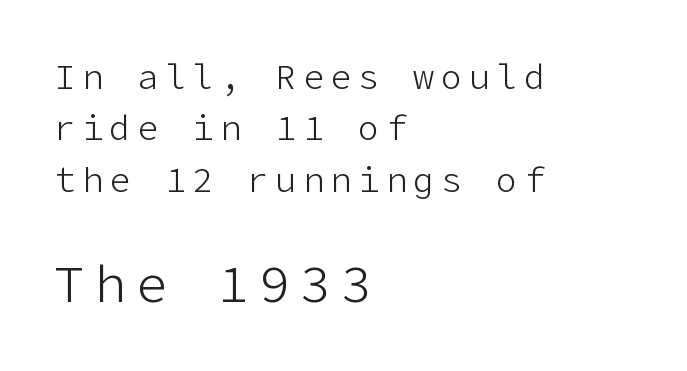
{"serif": "no", "italic": "no", "bold": "no", "weight": "light", "width": "normal", "stroke_contrast": "low", "x_height": "medium", "underline": "no", "align": "left", "line_spacing": "normal", "line_spacing_ratio": 1.47, "larger_block": "second", "size_ratio": 1.49, "glyph_px": 52}
